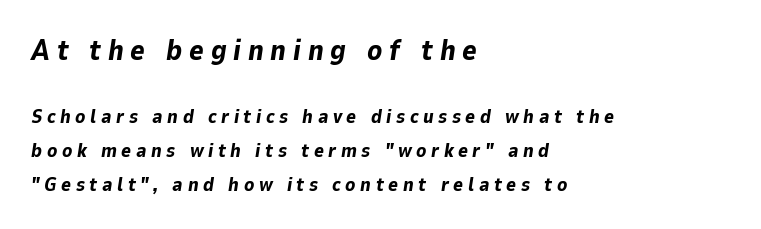
{"italic": "yes", "lean": "right", "slant_degrees": 9, "bold": "yes", "weight": "bold", "width": "normal", "stroke_contrast": "low", "x_height": "medium", "monospaced": "no", "underline": "no", "align": "left", "line_spacing_ratio": 1.78, "letter_spacing": "wide", "letter_spacing_em": 0.24, "larger_block": "first", "size_ratio": 1.47, "glyph_px": 28}
